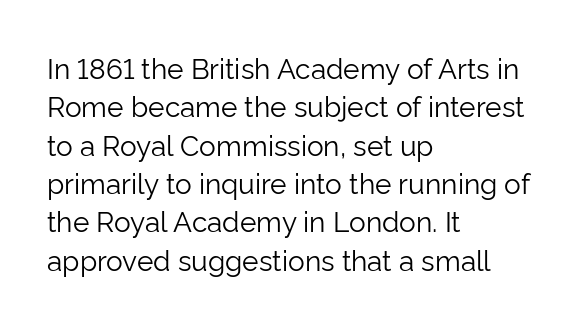
The image shows 28 px light sans-serif type, upright; set left-aligned, normal line spacing (1.37x), normal letter spacing, not underlined; low stroke contrast and a medium x-height.
